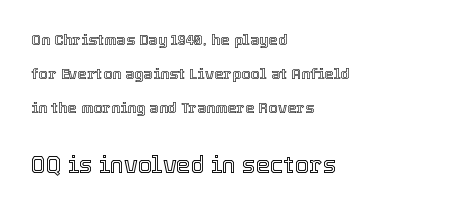
The image shows 23 px text type, upright; set left-aligned, loose line spacing (2.28x), normal letter spacing, not underlined; the second (bottom) block is 1.53x larger.
